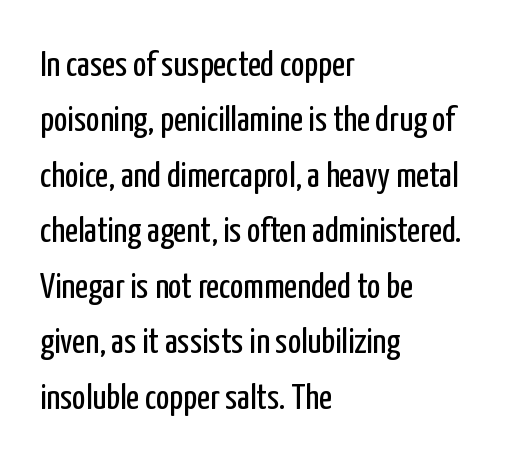
The image shows 36 px regular-weight, condensed sans-serif type, upright; set left-aligned, normal line spacing (1.54x), normal letter spacing, not underlined; low stroke contrast and a medium x-height.
